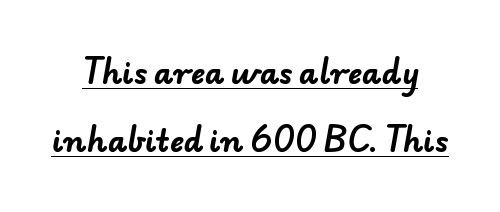
Q: Is the text bold? A: Yes.
Q: Is the typeface a serif or a sans-serif typeface? A: Sans-serif.
Q: Is the text underlined? A: Yes.
Q: Is the spacing between letters normal or unusually wide? A: Normal.
Q: Is the spacing between lines tight, normal or loose? A: Loose.
Q: Width (condensed, normal, or wide)? A: Normal.
Q: Stroke contrast? A: Low.
Q: x-height? A: Small.
Q: Monospaced? A: No.
